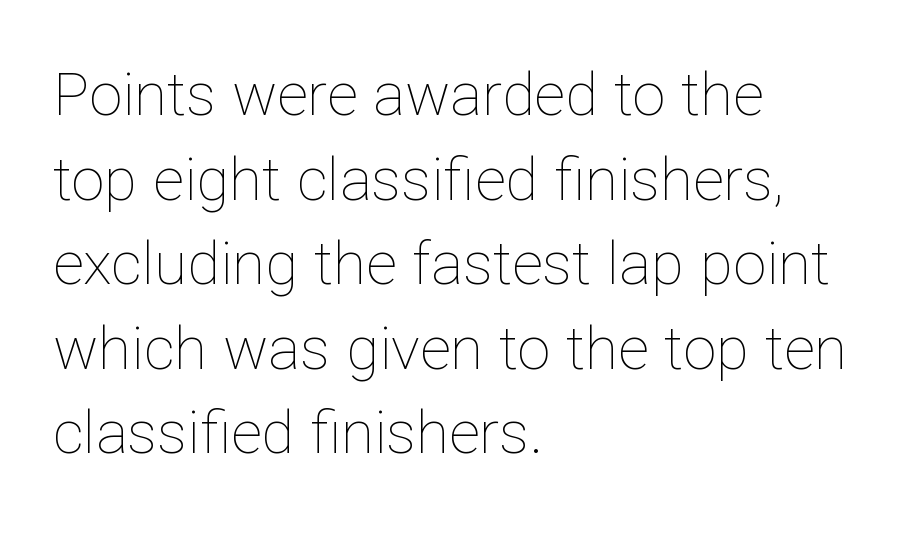
{"italic": "no", "bold": "no", "weight": "thin", "width": "normal", "stroke_contrast": "low", "x_height": "medium", "monospaced": "no", "underline": "no", "align": "left", "line_spacing": "normal", "line_spacing_ratio": 1.41, "letter_spacing": "normal", "letter_spacing_em": 0.0, "glyph_px": 60}
